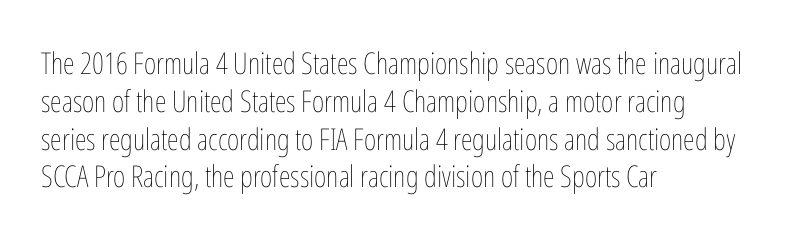
These lines are rendered in a variable-pitch font. Each new line begins a customary step beneath the previous one. The glyphs are unaccompanied by any horizontal stroke below them. Short and long lines alike share a common starting point at left. Weight: not bold — regular or lighter.
